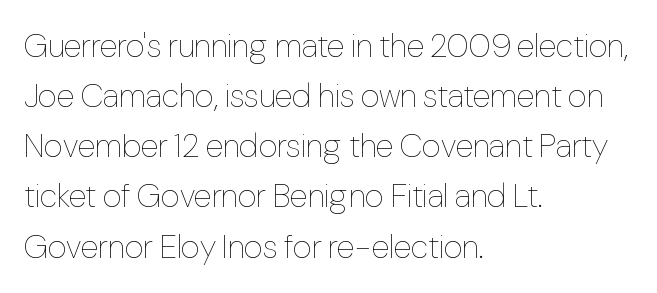
{"italic": "no", "bold": "no", "weight": "thin", "width": "condensed", "stroke_contrast": "low", "x_height": "medium", "monospaced": "no", "underline": "no", "align": "left", "line_spacing": "normal", "line_spacing_ratio": 1.52, "letter_spacing": "normal", "letter_spacing_em": 0.0, "glyph_px": 33}
